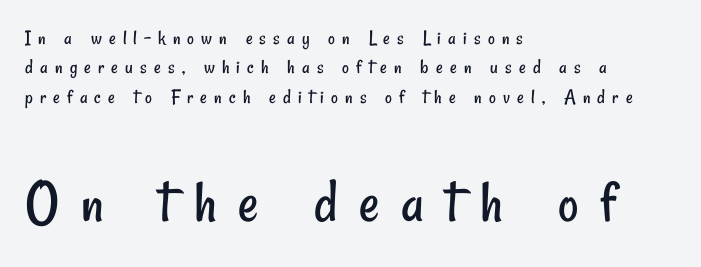
Q: Is the text bold? A: No.
Q: Is the typeface a serif or a sans-serif typeface? A: Sans-serif.
Q: Is the text underlined? A: No.
Q: How is the paragraph aligned? A: Left-aligned.
Q: Is the spacing between letters normal or unusually wide? A: Unusually wide.
Q: Is the spacing between lines tight, normal or loose? A: Normal.
Q: Which block of text is set in a larger size, the first (top) or the second (bottom)? A: The second (bottom) one.
Q: Width (condensed, normal, or wide)? A: Condensed.
Q: Stroke contrast? A: Low.
Q: x-height? A: Small.
Q: Monospaced? A: No.
